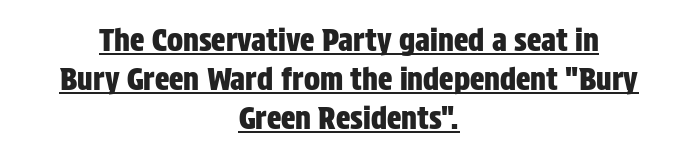
The image shows 30 px condensed sans-serif type, upright; set centered, normal line spacing (1.3x), normal letter spacing, underlined; low stroke contrast and a large x-height.
